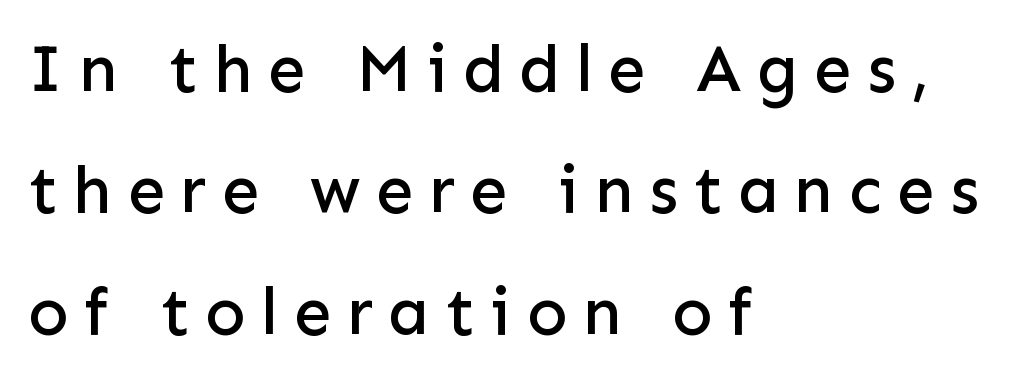
Q: Is the text italic (slanted)? A: No, it is upright.
Q: Is the typeface a serif or a sans-serif typeface? A: Sans-serif.
Q: Is the text underlined? A: No.
Q: How is the paragraph aligned? A: Left-aligned.
Q: Is the spacing between letters normal or unusually wide? A: Unusually wide.
Q: Width (condensed, normal, or wide)? A: Normal.
Q: Stroke contrast? A: Low.
Q: x-height? A: Medium.
Q: Monospaced? A: No.
